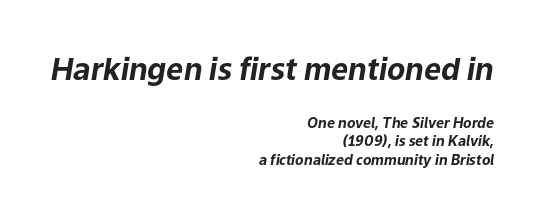
Q: Is the text bold? A: Yes.
Q: Is the text italic (slanted)? A: Yes, it leans right by about 9 degrees.
Q: Is the text underlined? A: No.
Q: How is the paragraph aligned? A: Right-aligned.
Q: Is the spacing between letters normal or unusually wide? A: Normal.
Q: Is the spacing between lines tight, normal or loose? A: Normal.
Q: Which block of text is set in a larger size, the first (top) or the second (bottom)? A: The first (top) one.
Q: Width (condensed, normal, or wide)? A: Normal.
Q: Stroke contrast? A: Low.
Q: x-height? A: Medium.
Q: Monospaced? A: No.
